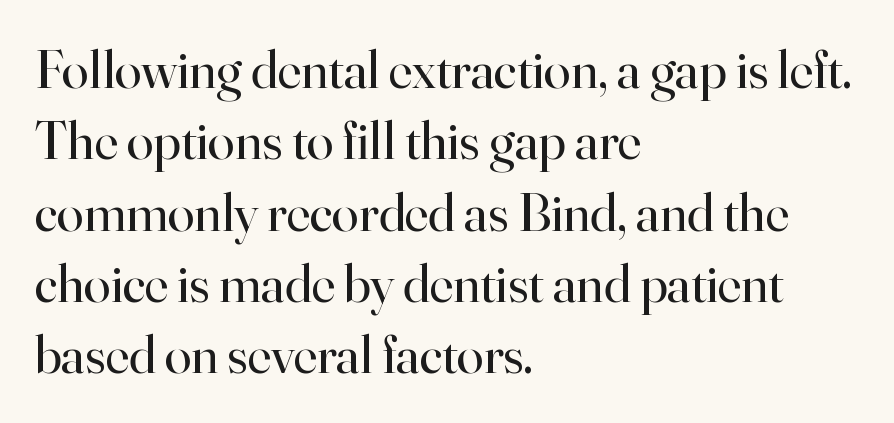
The image shows 54 px regular-weight serif type, upright; set left-aligned, normal line spacing (1.32x), normal letter spacing, not underlined; high stroke contrast and a small x-height.
